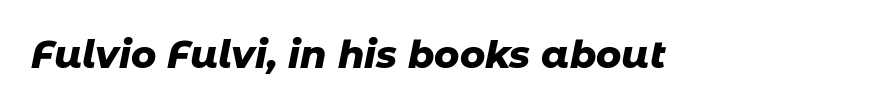
The glyphs are unaccompanied by any horizontal stroke below them. Each word holds together tightly as a unit, with standard inter-letter gaps. The whole block is typeset with a tilt. The glyphs have the mass of a bold cut. A typesetter would call this proportional, since set widths differ per character.
